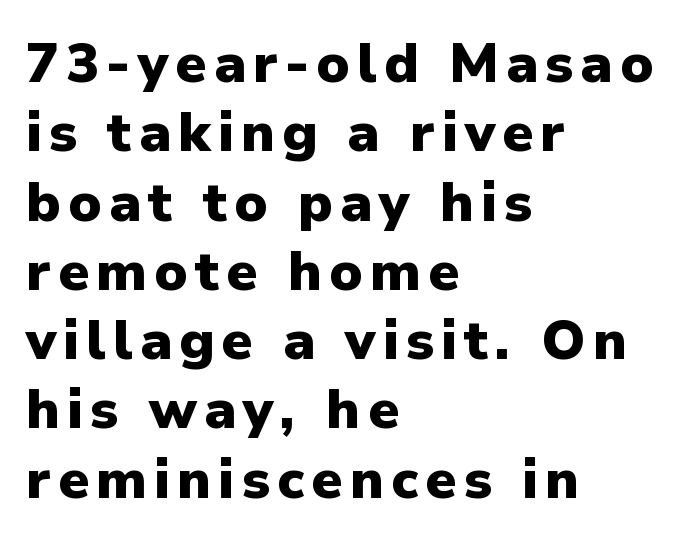
{"serif": "no", "italic": "no", "bold": "yes", "weight": "heavy", "width": "normal", "stroke_contrast": "low", "x_height": "medium", "monospaced": "no", "underline": "no", "align": "left", "line_spacing": "normal", "line_spacing_ratio": 1.26, "glyph_px": 55}
